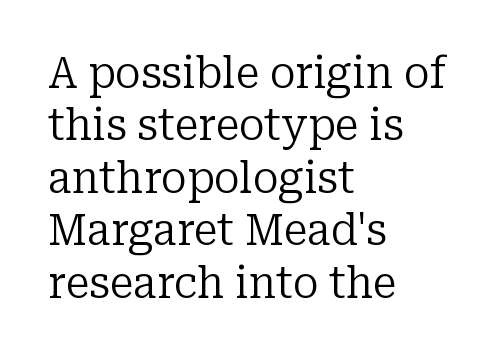
Is this a sans? No — the strokes have serifs. Unbolded letterforms with no extra heft. In CSS terms this would be text-align: left. Check under the words: just untouched page. In terms of letterspacing, this is plain default setting. The rendering uses natural spacing where letterforms have individual widths.
